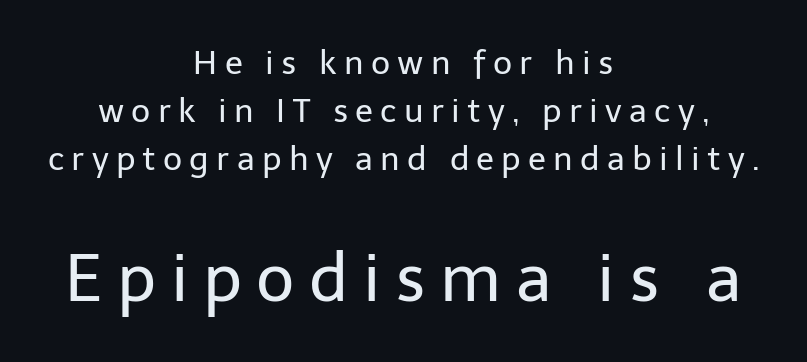
The image shows 66 px regular-weight sans-serif type, upright; set centered, normal line spacing (1.45x), unusually wide letter spacing (+0.22 em), not underlined; the second (bottom) block is 2.0x larger; low stroke contrast and a medium x-height.
